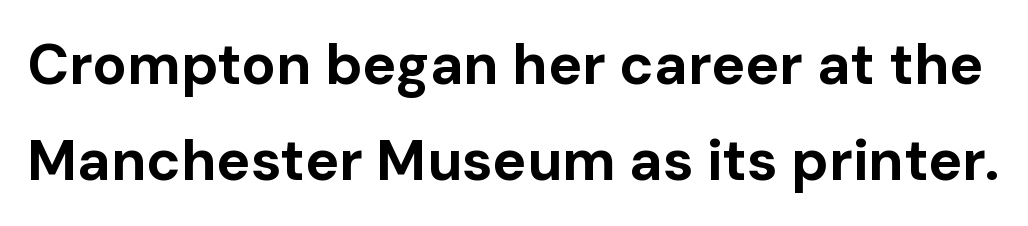
Q: Is the text bold? A: Yes.
Q: Is the text italic (slanted)? A: No, it is upright.
Q: Is the typeface a serif or a sans-serif typeface? A: Sans-serif.
Q: Is the text underlined? A: No.
Q: Is the spacing between letters normal or unusually wide? A: Normal.
Q: Is the spacing between lines tight, normal or loose? A: Normal.
Q: Width (condensed, normal, or wide)? A: Normal.
Q: Stroke contrast? A: Low.
Q: x-height? A: Medium.
Q: Monospaced? A: No.
